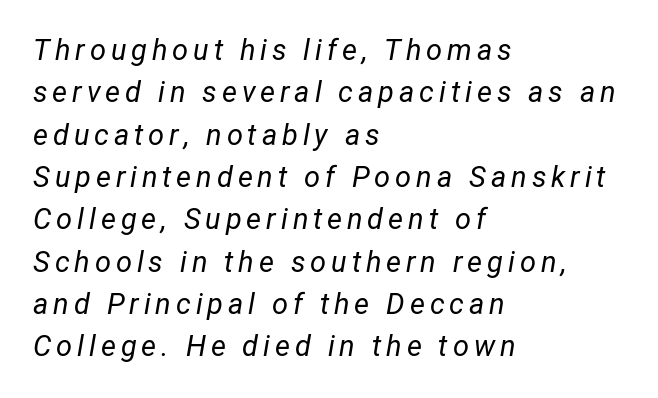
{"italic": "yes", "lean": "right", "slant_degrees": 12, "bold": "no", "weight": "regular", "width": "condensed", "stroke_contrast": "low", "x_height": "medium", "monospaced": "no", "underline": "no", "align": "left", "line_spacing": "normal", "line_spacing_ratio": 1.46, "glyph_px": 29}
